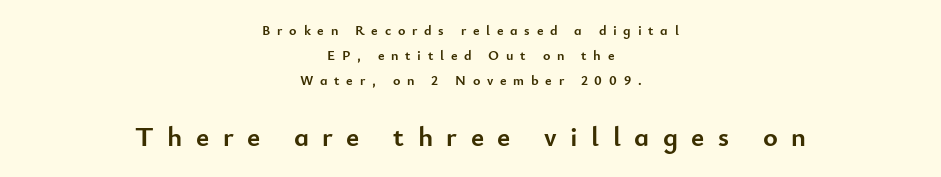
Nobody drew a line under any word here. This rendering widens character spacing well past its baseline value. Heft: maximum for text — a bold. Is this a fixed-width face? No — the glyphs have proportional, varying widths. The rendering enlarges the type as you move from the upper chunk to the lower.
